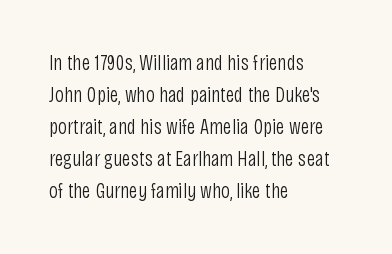
The image shows 22 px text type, upright; set left-aligned, normal line spacing (1.46x), normal letter spacing, not underlined.
